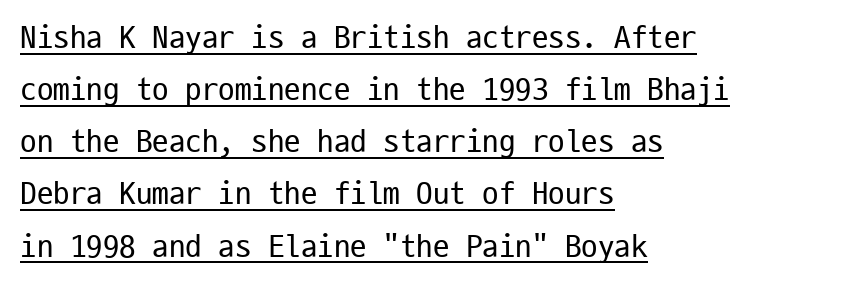
{"serif": "no", "italic": "no", "bold": "no", "weight": "regular", "width": "condensed", "stroke_contrast": "low", "x_height": "medium", "monospaced": "yes", "underline": "yes", "align": "left", "line_spacing": "normal", "line_spacing_ratio": 1.58, "letter_spacing": "normal", "letter_spacing_em": 0.0, "glyph_px": 33}
